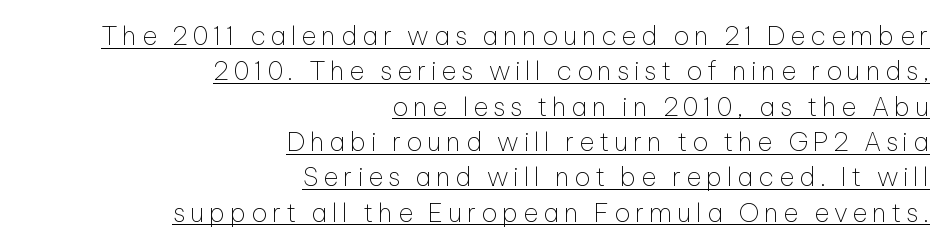
The letters look calm and open, with moderate or lighter stems. The rendering anchors every line to the right-hand side. In terms of leading, this rendering sits right in the middle. Characters remain perfectly vertical along every line. The passage shown is underscored from start to finish.
